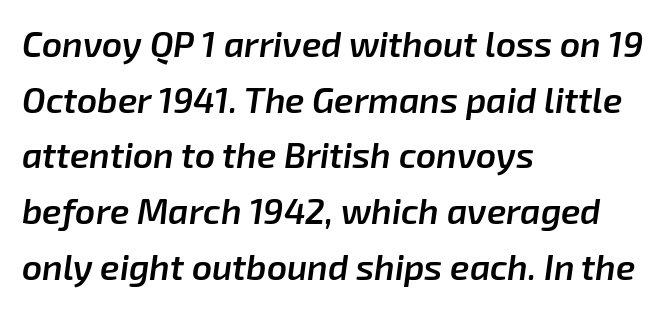
This sample uses plain, unmodified letter spacing. Leftover space on each line is placed entirely after the last word. You can tell it's italic because the verticals aren't actually vertical. Whoever set this chose a conventional vertical rhythm. Spacing verdict: proportional, widths tailored to each character.
